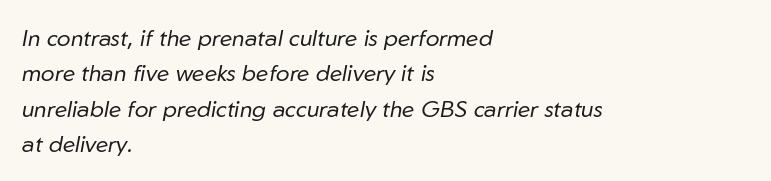
Q: Is the text bold? A: No.
Q: Is the text italic (slanted)? A: Yes, it leans right by about 10 degrees.
Q: Is the text underlined? A: No.
Q: How is the paragraph aligned? A: Left-aligned.
Q: Is the spacing between letters normal or unusually wide? A: Normal.
Q: Is the spacing between lines tight, normal or loose? A: Normal.
